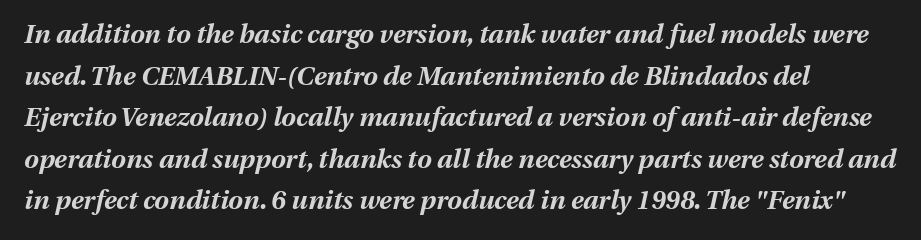
The image shows 26 px bold type, italic (leaning right); set left-aligned, normal line spacing (1.6x), normal letter spacing, not underlined.
